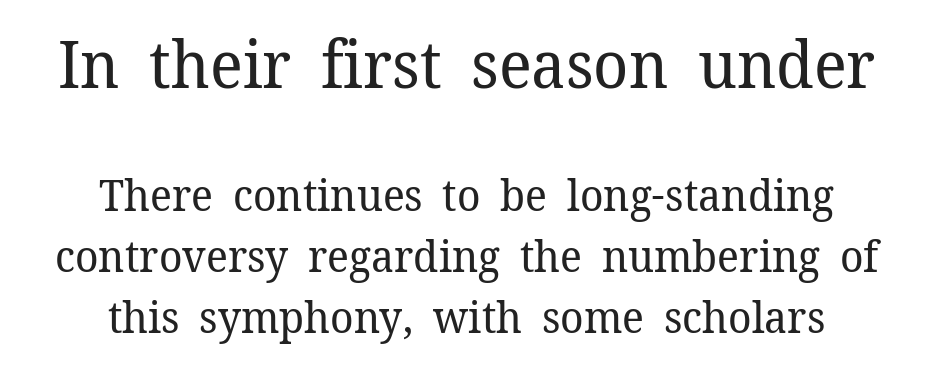
{"serif": "yes", "italic": "no", "bold": "no", "weight": "regular", "width": "normal", "stroke_contrast": "low", "x_height": "medium", "monospaced": "no", "underline": "no", "align": "center", "line_spacing": "normal", "line_spacing_ratio": 1.39, "letter_spacing": "normal", "letter_spacing_em": 0.0, "larger_block": "first", "size_ratio": 1.5, "glyph_px": 66}
